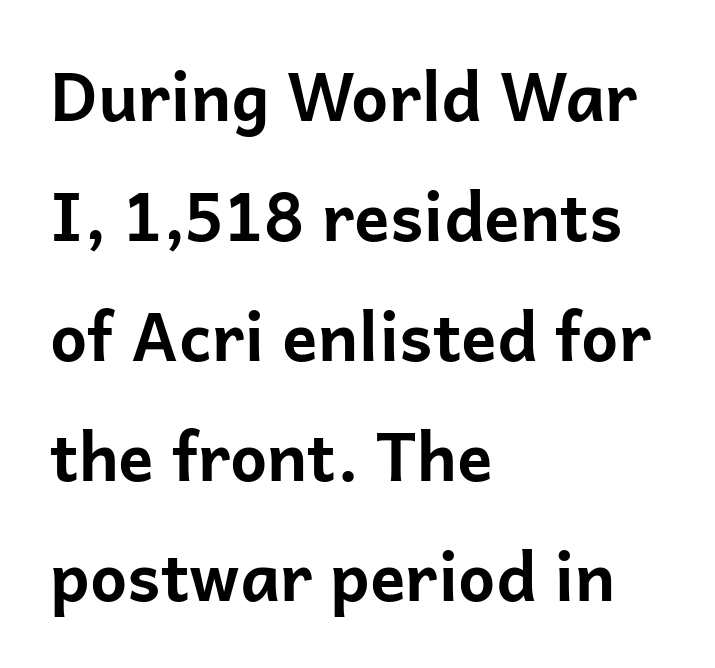
The font family rendered here belongs to the sans-serif group. These lines are rendered in a variable-pitch font. Is the block centered? No — it sits flush against the left margin. This sample uses an upright cut, with every glyph sitting square on the baseline. Type without underlining. Caption: bold face, heavy strokes.
